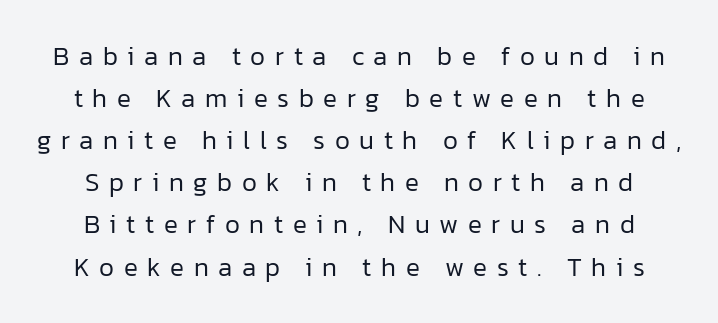
{"italic": "no", "bold": "no", "underline": "no", "line_spacing": "normal", "line_spacing_ratio": 1.62, "letter_spacing": "wide", "letter_spacing_em": 0.37, "glyph_px": 26}
